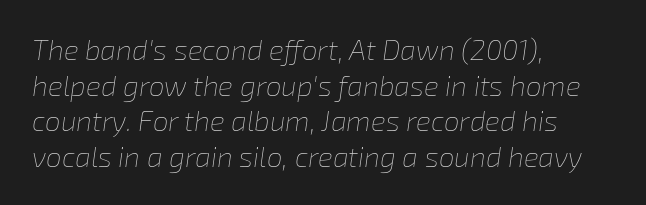
The image shows 28 px thin type, italic (leaning right); set left-aligned, normal line spacing (1.27x), normal letter spacing, not underlined; low stroke contrast and a medium x-height.
